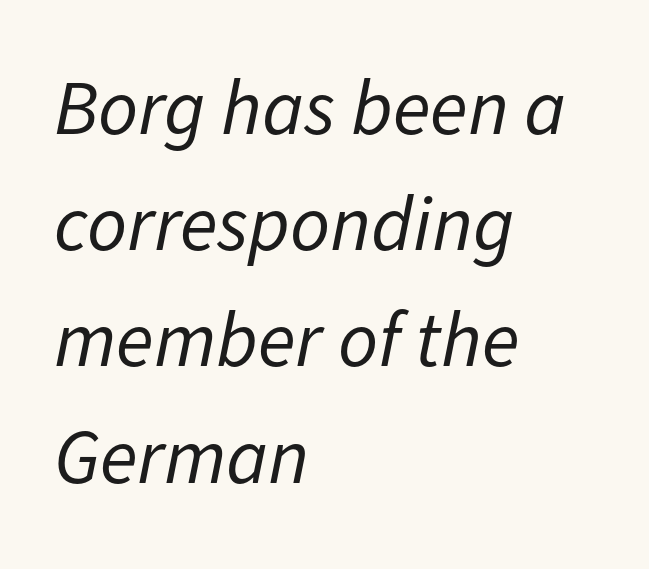
The image shows 78 px regular-weight type, italic (leaning right); set left-aligned, normal line spacing (1.49x), normal letter spacing, not underlined; low stroke contrast and a medium x-height.
